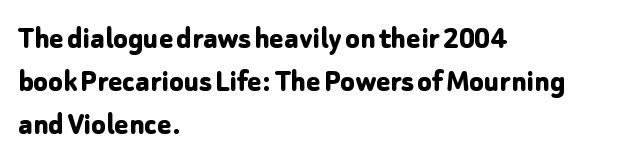
Layout note: lines flush left. Strokes here are thick enough to call this a true bold. The font family rendered here belongs to the sans-serif group. The area under the type is left untouched.
